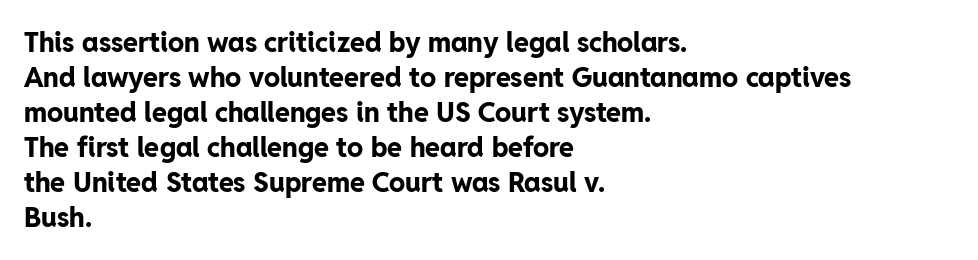
{"italic": "no", "bold": "yes", "underline": "no", "align": "left", "line_spacing": "normal", "line_spacing_ratio": 1.3, "letter_spacing": "normal", "letter_spacing_em": 0.0, "glyph_px": 27}
